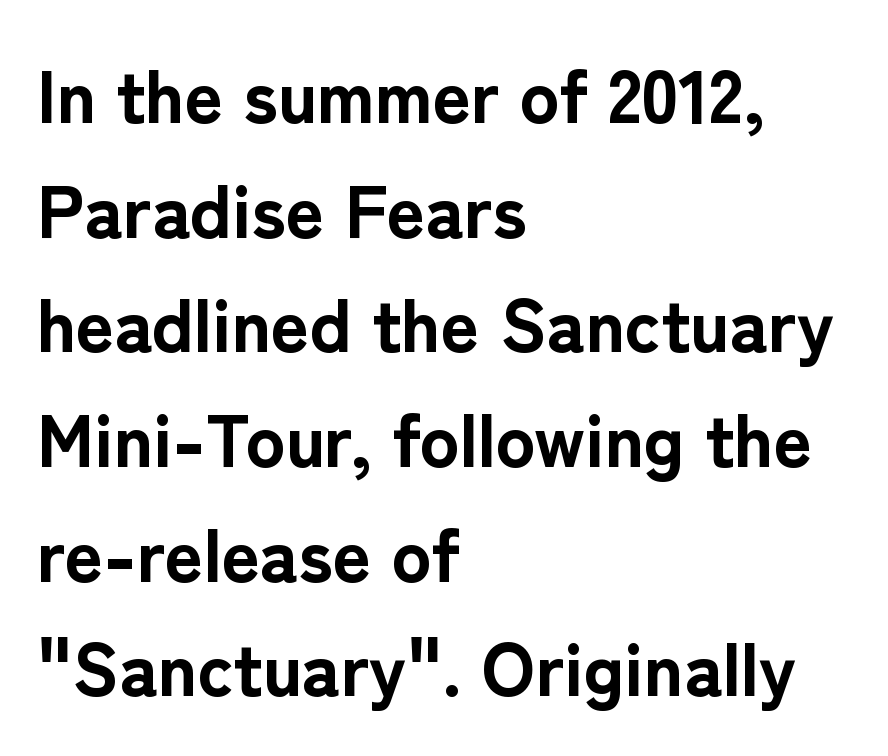
Q: Is the text bold? A: Yes.
Q: Is the text italic (slanted)? A: No, it is upright.
Q: Is the typeface a serif or a sans-serif typeface? A: Sans-serif.
Q: Is the text underlined? A: No.
Q: How is the paragraph aligned? A: Left-aligned.
Q: Is the spacing between letters normal or unusually wide? A: Normal.
Q: Is the spacing between lines tight, normal or loose? A: Normal.
Q: Width (condensed, normal, or wide)? A: Normal.
Q: Stroke contrast? A: Low.
Q: x-height? A: Medium.
Q: Monospaced? A: No.
